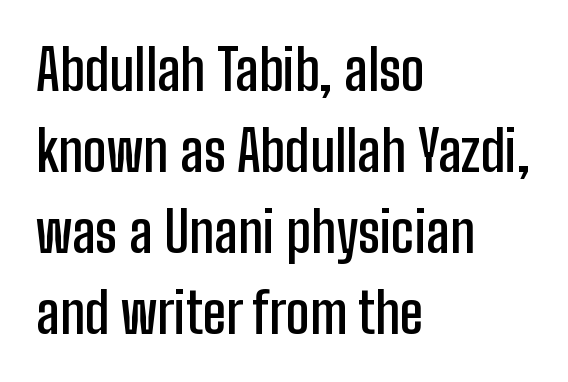
The image shows 55 px semibold, condensed sans-serif type, upright; set left-aligned, normal line spacing (1.47x), normal letter spacing, not underlined; low stroke contrast and a medium x-height.
